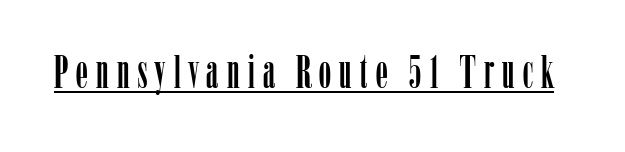
The characters display serif detailing at their extremities. Do the characters align in a grid? No, the font is proportional. A baseline rule has been typeset under these characters. A typesetter would mark this as roman, not italic.
